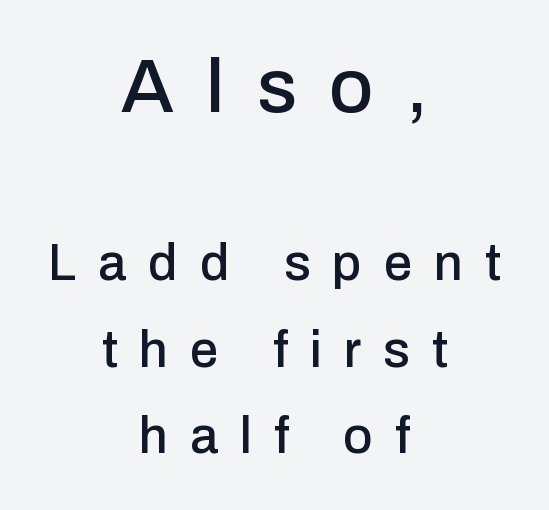
{"serif": "no", "italic": "no", "width": "normal", "stroke_contrast": "low", "x_height": "medium", "monospaced": "no", "underline": "no", "align": "center", "line_spacing": "normal", "line_spacing_ratio": 1.7, "letter_spacing": "wide", "letter_spacing_em": 0.43, "larger_block": "first", "size_ratio": 1.49, "glyph_px": 76}
